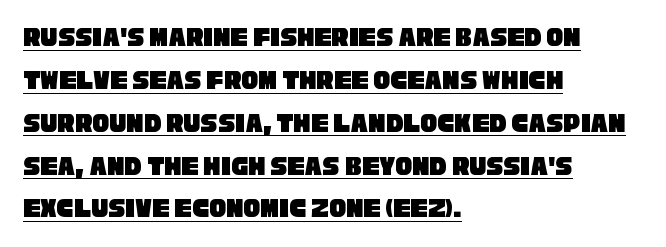
Q: Is the typeface a serif or a sans-serif typeface? A: Sans-serif.
Q: Is the text underlined? A: Yes.
Q: How is the paragraph aligned? A: Left-aligned.
Q: Is the spacing between letters normal or unusually wide? A: Normal.
Q: Is the spacing between lines tight, normal or loose? A: Normal.
Q: Width (condensed, normal, or wide)? A: Condensed.
Q: Stroke contrast? A: Low.
Q: x-height? A: Large.
Q: Monospaced? A: No.
